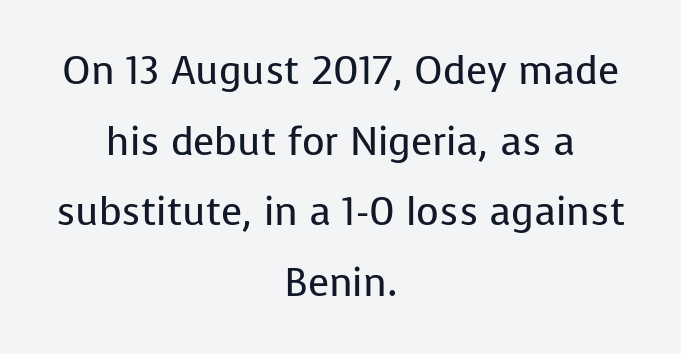
The image shows 39 px regular-weight sans-serif type, upright; set centered, line spacing 1.81x, normal letter spacing, not underlined; low stroke contrast and a medium x-height.
